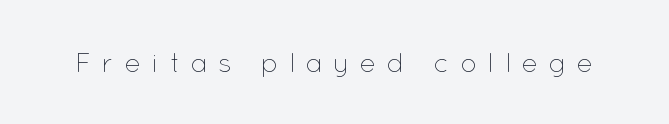
Q: Is the text bold? A: No.
Q: Is the text italic (slanted)? A: No, it is upright.
Q: Is the text underlined? A: No.
Q: Is the spacing between letters normal or unusually wide? A: Unusually wide.
